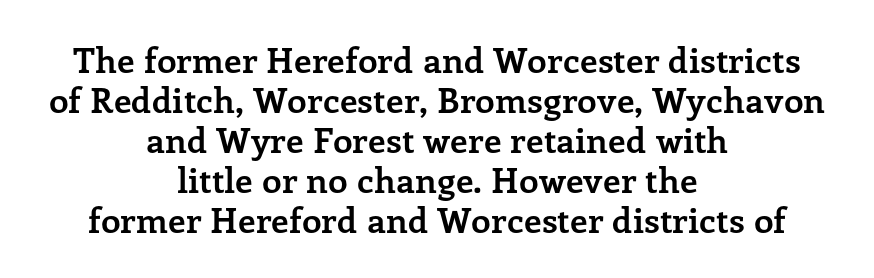
{"serif": "yes", "italic": "no", "bold": "yes", "weight": "semibold", "width": "normal", "stroke_contrast": "low", "x_height": "medium", "monospaced": "no", "underline": "no", "align": "center", "line_spacing": "tight", "line_spacing_ratio": 1.14, "letter_spacing": "normal", "letter_spacing_em": 0.0, "glyph_px": 35}
